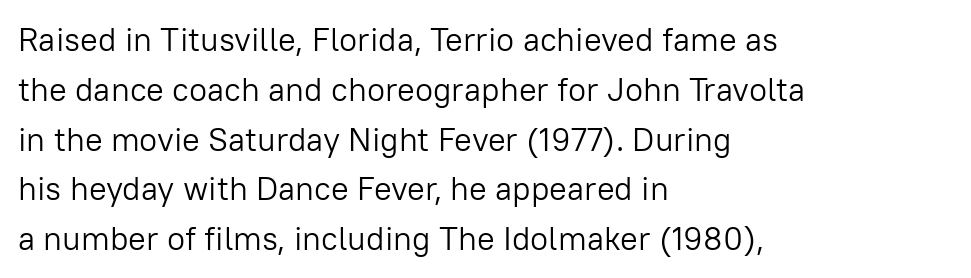
Just letters on the line, the space beneath them empty. Left-aligned paragraph, ragged on the right. No italicization has been applied; the sample stays upright. This sample uses a sans-serif face. Heaviness? Minimal to ordinary, like unemphasized prose.
